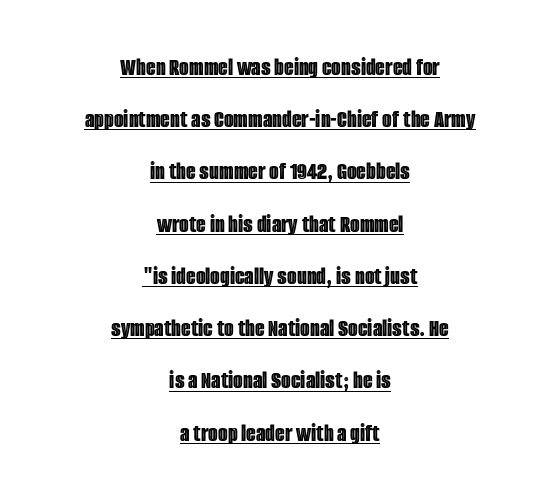
In terms of leading, this rendering errs on the spacious side. This sample uses plain, unmodified letter spacing. The sample's only ornament is a line tracing under the words. Neither beginnings nor endings align; midpoints do.
